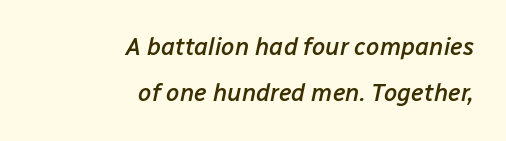
Q: Is the text bold? A: Semi-bold.
Q: Is the text italic (slanted)? A: Yes, it leans right by about 12 degrees.
Q: Is the text underlined? A: No.
Q: How is the paragraph aligned? A: Right-aligned.
Q: Is the spacing between letters normal or unusually wide? A: Normal.
Q: Is the spacing between lines tight, normal or loose? A: Loose.
